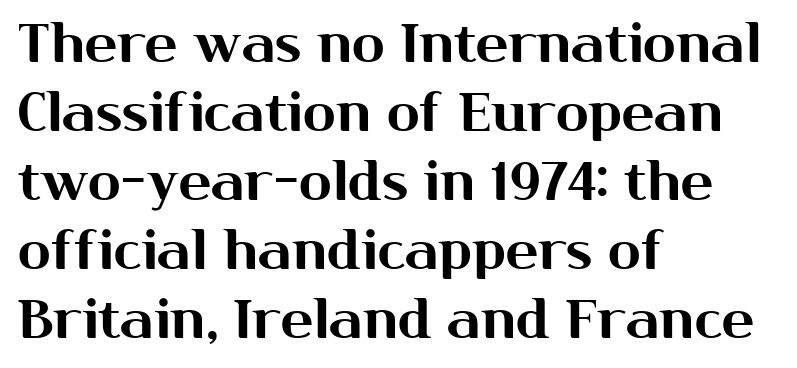
{"serif": "no", "italic": "no", "width": "normal", "stroke_contrast": "medium", "x_height": "medium", "monospaced": "no", "underline": "no", "align": "left", "line_spacing": "normal", "line_spacing_ratio": 1.28, "letter_spacing": "normal", "letter_spacing_em": 0.0, "glyph_px": 54}
